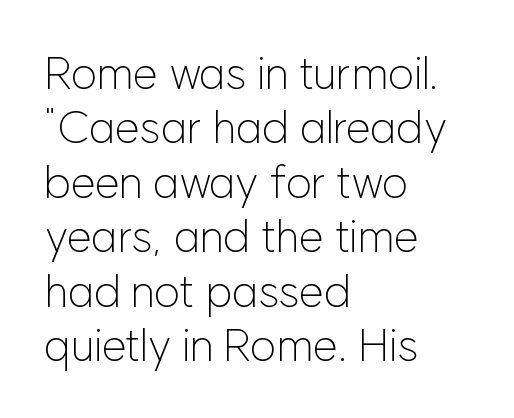
{"serif": "no", "italic": "no", "bold": "no", "weight": "light", "width": "normal", "stroke_contrast": "low", "x_height": "medium", "monospaced": "no", "underline": "no", "align": "left", "line_spacing_ratio": 1.21, "letter_spacing": "normal", "letter_spacing_em": 0.0, "glyph_px": 45}
